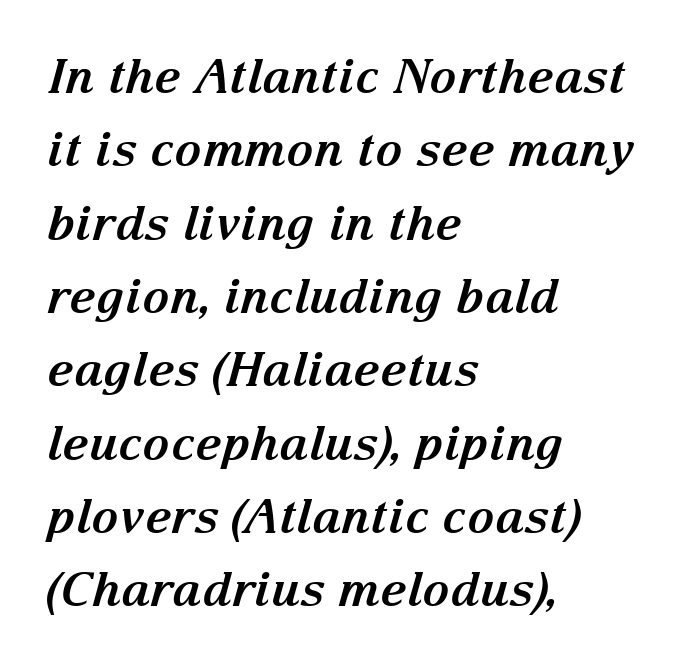
Q: Is the text bold? A: Yes.
Q: Is the text italic (slanted)? A: Yes, it leans right by about 15 degrees.
Q: Is the typeface a serif or a sans-serif typeface? A: Serif.
Q: Is the text underlined? A: No.
Q: How is the paragraph aligned? A: Left-aligned.
Q: Is the spacing between letters normal or unusually wide? A: Normal.
Q: Is the spacing between lines tight, normal or loose? A: Normal.
Q: Width (condensed, normal, or wide)? A: Normal.
Q: Stroke contrast? A: Medium.
Q: x-height? A: Medium.
Q: Monospaced? A: No.
